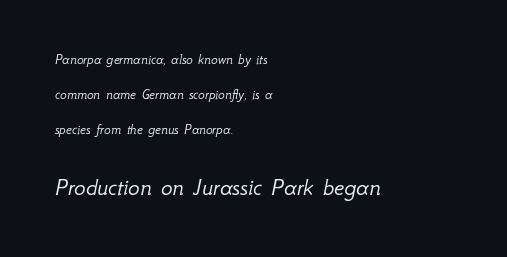
The image shows 24 px text type, italic (leaning right); set left-aligned, loose line spacing (2.5x), normal letter spacing, not underlined; the second (bottom) block is 1.71x larger.
